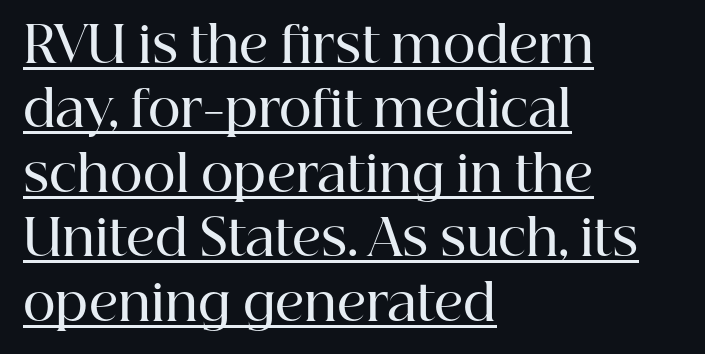
Q: Is the text bold? A: Semi-bold.
Q: Is the text italic (slanted)? A: No, it is upright.
Q: Is the typeface a serif or a sans-serif typeface? A: Serif.
Q: Is the text underlined? A: Yes.
Q: How is the paragraph aligned? A: Left-aligned.
Q: Is the spacing between letters normal or unusually wide? A: Normal.
Q: Is the spacing between lines tight, normal or loose? A: Normal.
Q: Width (condensed, normal, or wide)? A: Normal.
Q: Stroke contrast? A: High.
Q: x-height? A: Medium.
Q: Monospaced? A: No.
